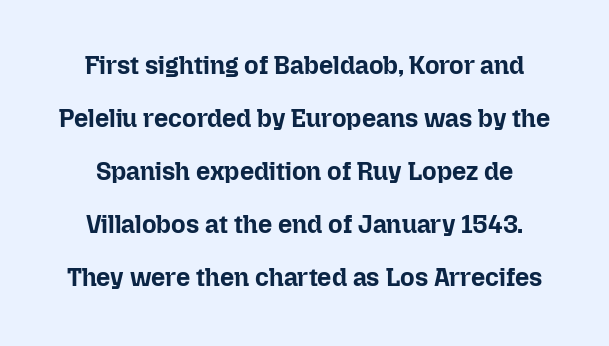
{"italic": "no", "bold": "yes", "underline": "no", "line_spacing": "loose", "line_spacing_ratio": 2.12, "letter_spacing": "normal", "letter_spacing_em": 0.0, "glyph_px": 25}
